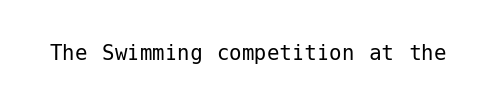
Q: Is the text bold? A: No.
Q: Is the text italic (slanted)? A: No, it is upright.
Q: Is the text underlined? A: No.
Q: Is the spacing between letters normal or unusually wide? A: Normal.
